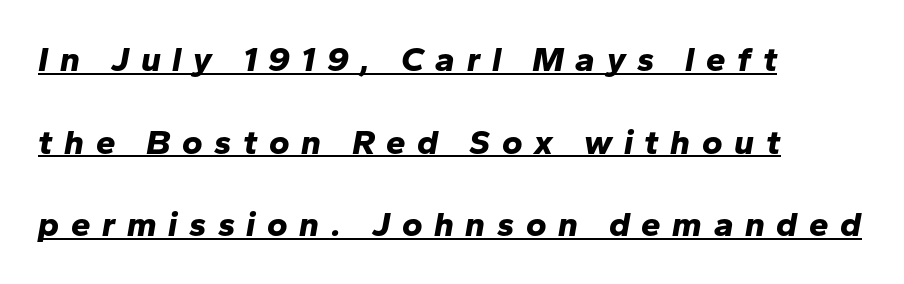
{"italic": "yes", "lean": "right", "slant_degrees": 10, "bold": "yes", "weight": "bold", "width": "normal", "stroke_contrast": "low", "x_height": "medium", "monospaced": "no", "underline": "yes", "align": "left", "line_spacing": "loose", "line_spacing_ratio": 2.36, "letter_spacing": "wide", "letter_spacing_em": 0.33, "glyph_px": 35}
